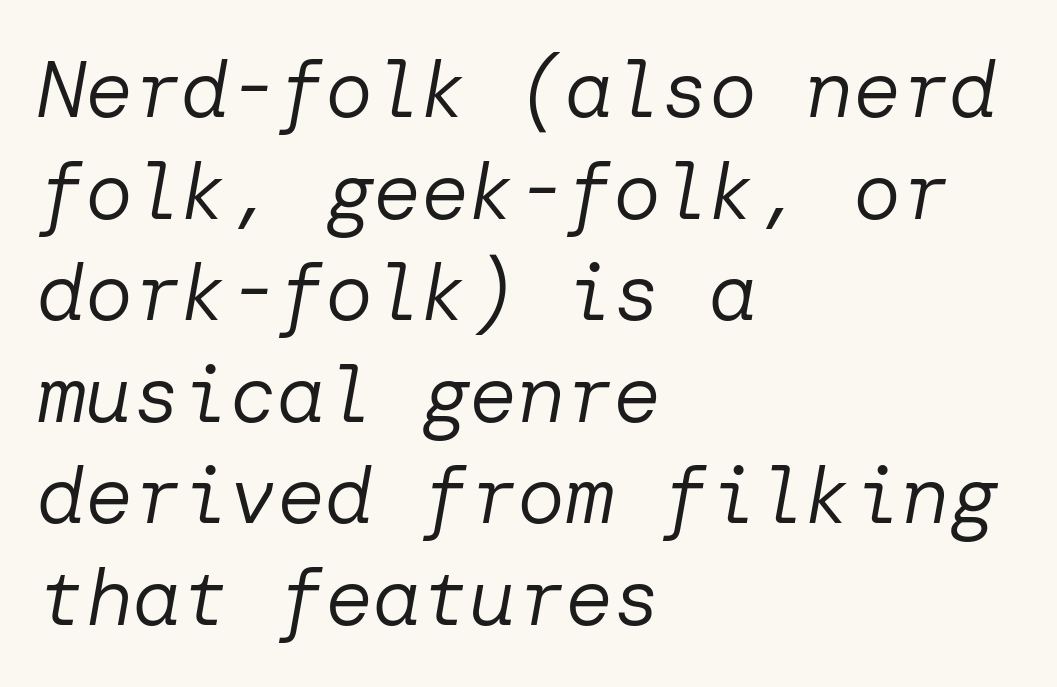
Q: Is the text bold? A: No.
Q: Is the text italic (slanted)? A: Yes, it leans right by about 10 degrees.
Q: Is the text underlined? A: No.
Q: How is the paragraph aligned? A: Left-aligned.
Q: Is the spacing between letters normal or unusually wide? A: Normal.
Q: Is the spacing between lines tight, normal or loose? A: Normal.
Q: Width (condensed, normal, or wide)? A: Normal.
Q: Stroke contrast? A: Low.
Q: x-height? A: Medium.
